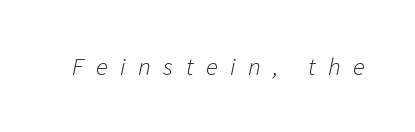
Underline: absent. The letters look calm and open, with moderate or lighter stems. Compared with typical body copy, the letter spacing here is much looser. Italic: yes, the glyphs are oblique.
